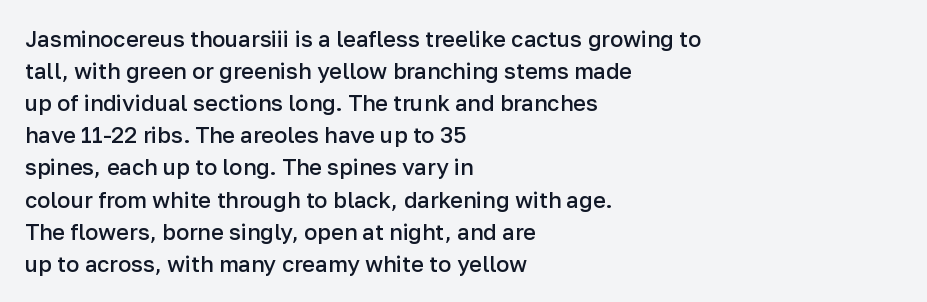
Q: Is the text bold? A: Semi-bold.
Q: Is the text italic (slanted)? A: No, it is upright.
Q: Is the text underlined? A: No.
Q: How is the paragraph aligned? A: Left-aligned.
Q: Is the spacing between letters normal or unusually wide? A: Normal.
Q: Is the spacing between lines tight, normal or loose? A: Normal.
